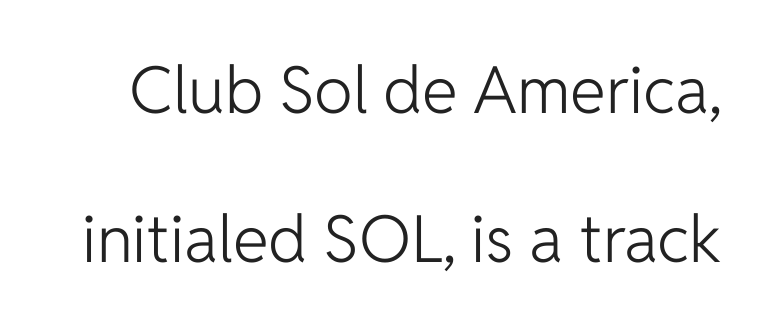
Q: Is the text bold? A: No.
Q: Is the text italic (slanted)? A: No, it is upright.
Q: Is the typeface a serif or a sans-serif typeface? A: Sans-serif.
Q: Is the text underlined? A: No.
Q: Is the spacing between letters normal or unusually wide? A: Normal.
Q: Is the spacing between lines tight, normal or loose? A: Loose.
Q: Width (condensed, normal, or wide)? A: Normal.
Q: Stroke contrast? A: Low.
Q: x-height? A: Medium.
Q: Monospaced? A: No.
